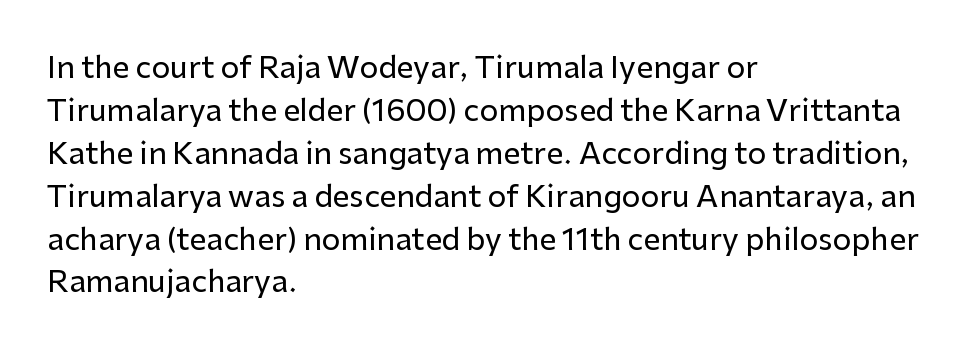
Look at the bottom of the vertical strokes: they stop flat, with no serifs. The leading is moderate, giving the passage an even texture. The baseline area is clear. The rendering uses natural spacing where letterforms have individual widths.
